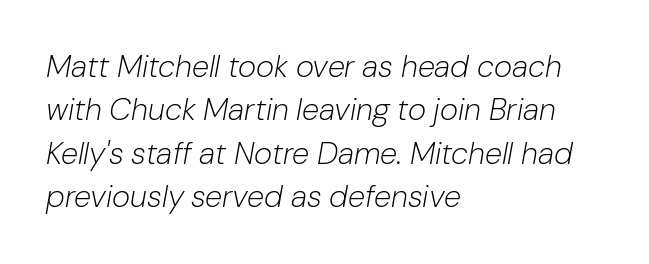
Q: Is the text bold? A: No.
Q: Is the text italic (slanted)? A: Yes, it leans right by about 10 degrees.
Q: Is the text underlined? A: No.
Q: How is the paragraph aligned? A: Left-aligned.
Q: Is the spacing between letters normal or unusually wide? A: Normal.
Q: Is the spacing between lines tight, normal or loose? A: Normal.
Q: Width (condensed, normal, or wide)? A: Normal.
Q: Stroke contrast? A: Low.
Q: x-height? A: Medium.
Q: Monospaced? A: No.
